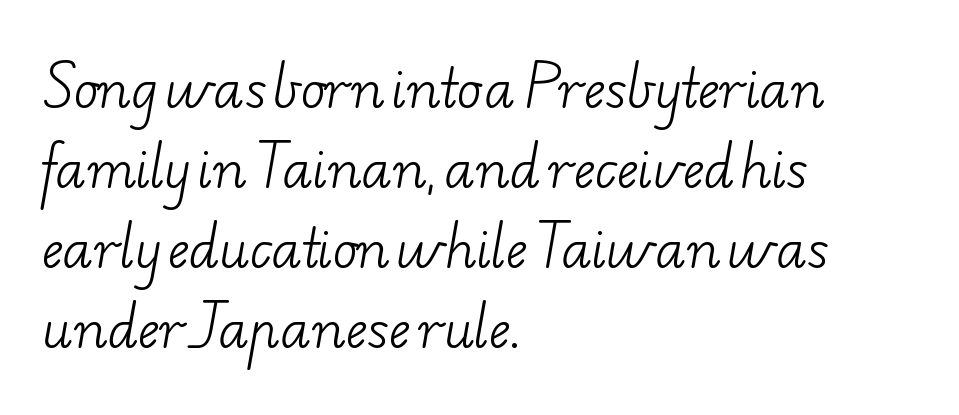
Does the type have serifs? Yes, each stem ends in a small foot. Weight: regular or lighter. Casual observation: everything's shoved over to the left. What's the leading like? Ordinary, nothing unusual. The line texture is even and compact thanks to regular tracking.
